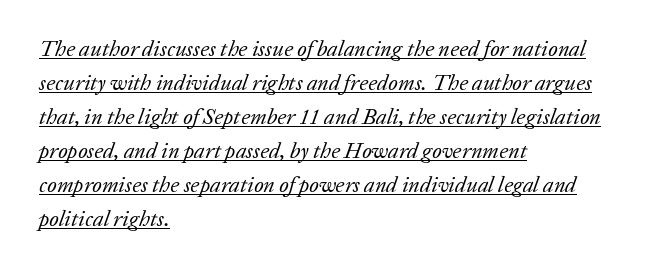
{"italic": "yes", "lean": "right", "slant_degrees": 20, "bold": "no", "underline": "yes", "align": "left", "line_spacing": "normal", "line_spacing_ratio": 1.55, "letter_spacing": "normal", "letter_spacing_em": 0.0, "glyph_px": 22}
